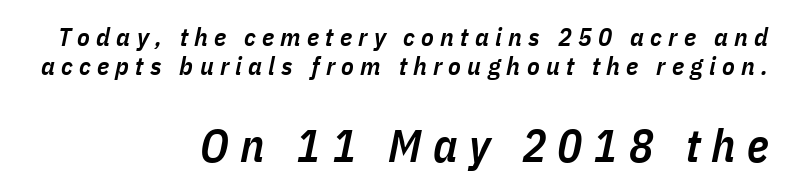
The image shows 46 px semibold, condensed type, italic (leaning right); set right-aligned, tight line spacing (1.11x), unusually wide letter spacing (+0.24 em), not underlined; the second (bottom) block is 1.77x larger; low stroke contrast and a medium x-height.
